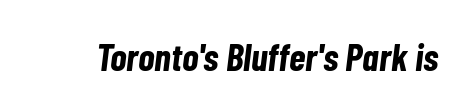
The image shows 38 px bold, condensed type, italic (leaning right); set normal letter spacing, not underlined; low stroke contrast and a medium x-height.
